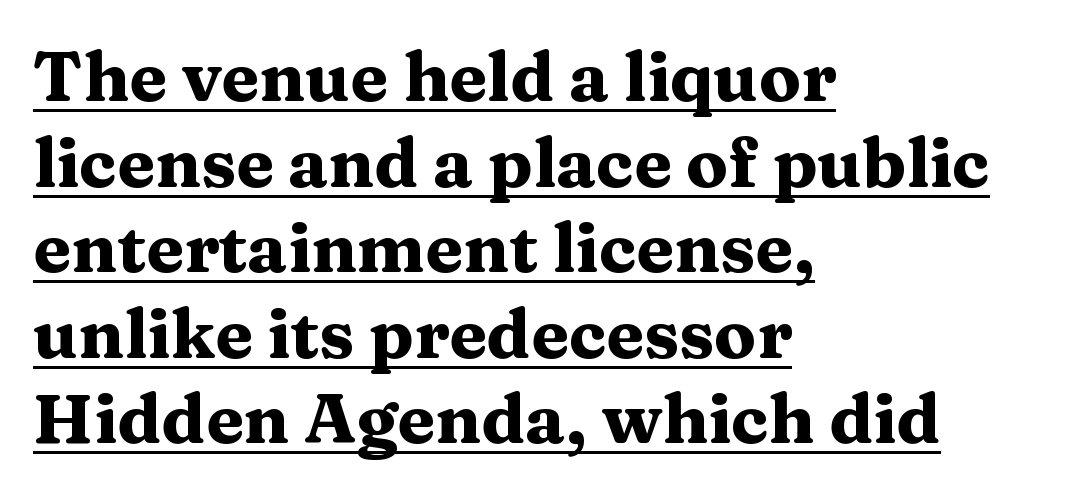
{"serif": "yes", "italic": "no", "bold": "yes", "weight": "heavy", "width": "wide", "stroke_contrast": "medium", "x_height": "medium", "monospaced": "no", "underline": "yes", "align": "left", "line_spacing_ratio": 1.24, "letter_spacing": "normal", "letter_spacing_em": 0.0, "glyph_px": 69}
